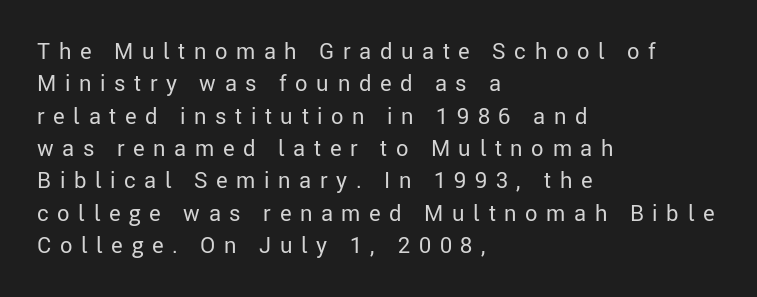
The image shows 22 px text type, upright; set left-aligned, normal line spacing (1.47x), unusually wide letter spacing (+0.39 em), not underlined.
